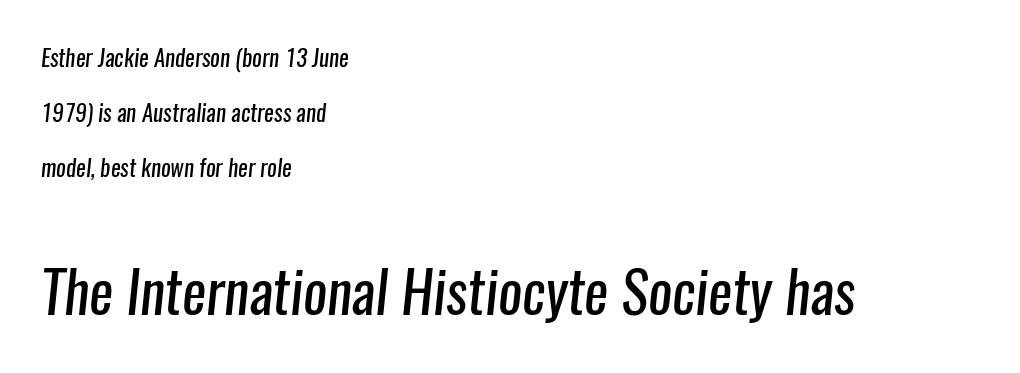
Q: Is the text bold? A: No.
Q: Is the typeface a serif or a sans-serif typeface? A: Sans-serif.
Q: Is the text underlined? A: No.
Q: How is the paragraph aligned? A: Left-aligned.
Q: Is the spacing between letters normal or unusually wide? A: Normal.
Q: Is the spacing between lines tight, normal or loose? A: Loose.
Q: Which block of text is set in a larger size, the first (top) or the second (bottom)? A: The second (bottom) one.
Q: Width (condensed, normal, or wide)? A: Condensed.
Q: Stroke contrast? A: Low.
Q: x-height? A: Medium.
Q: Monospaced? A: No.
